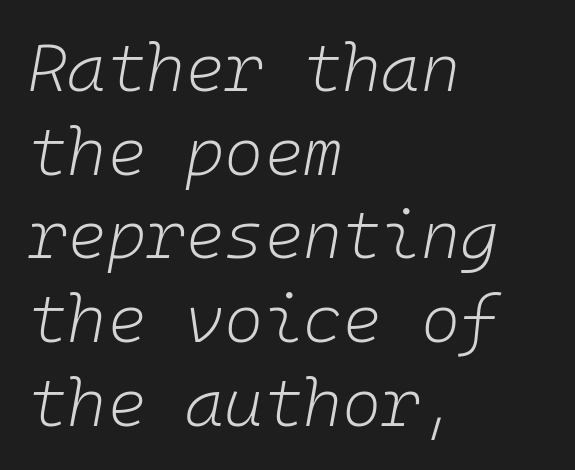
Q: Is the text bold? A: No.
Q: Is the text italic (slanted)? A: Yes, it leans right by about 10 degrees.
Q: Is the text underlined? A: No.
Q: How is the paragraph aligned? A: Left-aligned.
Q: Is the spacing between letters normal or unusually wide? A: Normal.
Q: Is the spacing between lines tight, normal or loose? A: Normal.
Q: Width (condensed, normal, or wide)? A: Normal.
Q: Stroke contrast? A: Low.
Q: x-height? A: Medium.
Q: Monospaced? A: Yes.
